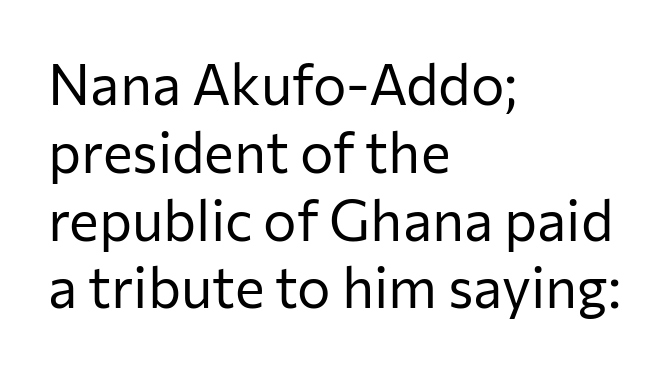
{"serif": "no", "italic": "no", "bold": "no", "weight": "regular", "width": "normal", "stroke_contrast": "low", "x_height": "medium", "monospaced": "no", "underline": "no", "align": "left", "line_spacing_ratio": 1.21, "letter_spacing": "normal", "letter_spacing_em": 0.0, "glyph_px": 56}
